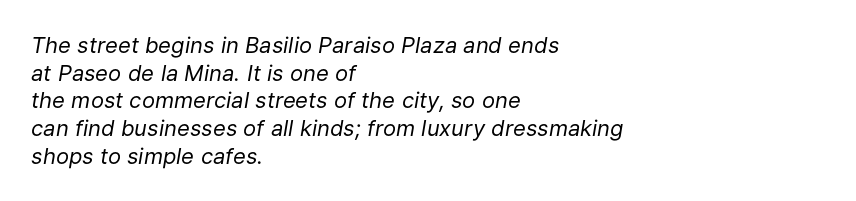
This sample keeps an unexceptional amount of space between lines. The lines are quadded left. Weight class: somewhere from thin through regular. The letterforms sit shoulder to shoulder at normal distance. A bare baseline throughout the passage. Looking at the ascenders, they clearly lean.
